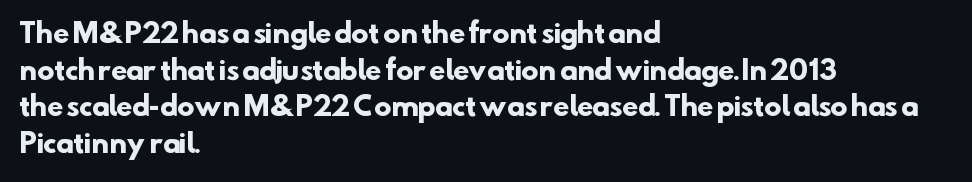
Q: Is the text bold? A: Yes.
Q: Is the text underlined? A: No.
Q: How is the paragraph aligned? A: Left-aligned.
Q: Is the spacing between letters normal or unusually wide? A: Normal.
Q: Is the spacing between lines tight, normal or loose? A: Normal.
